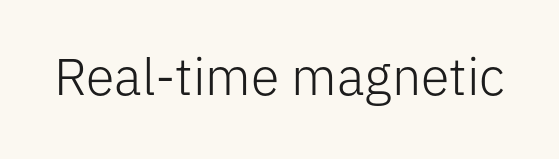
A bare baseline throughout the passage. No heavy texture on the line: the type isn't bold. The axis of the letterforms is exactly vertical. Is this a sans? Yes — the strokes have no serifs.
